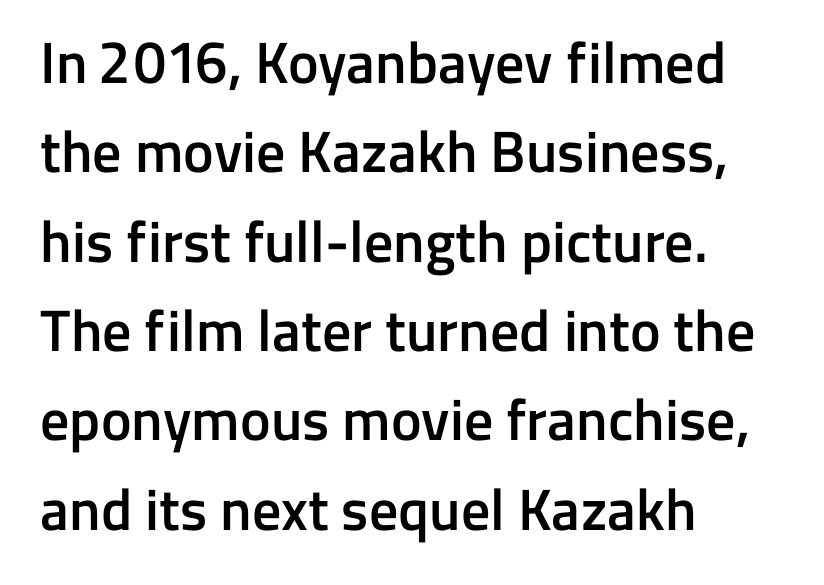
Line beginnings align vertically; line endings do not. Style check: upright. The passage shown has conventional tracking throughout. Weight check: semibold — heavier than regular, not quite bold. A bare baseline throughout the passage. A sans-serif font was chosen for this passage.
